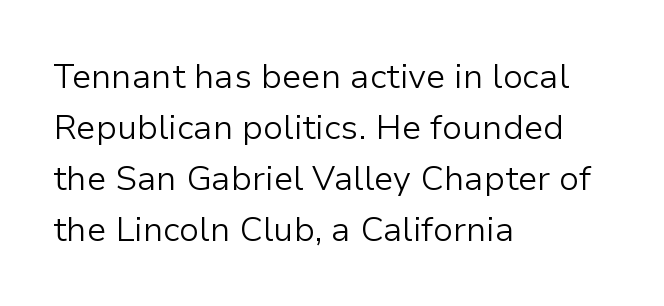
The image shows 34 px light sans-serif type, upright; set left-aligned, normal line spacing (1.5x), normal letter spacing, not underlined; low stroke contrast and a medium x-height.
